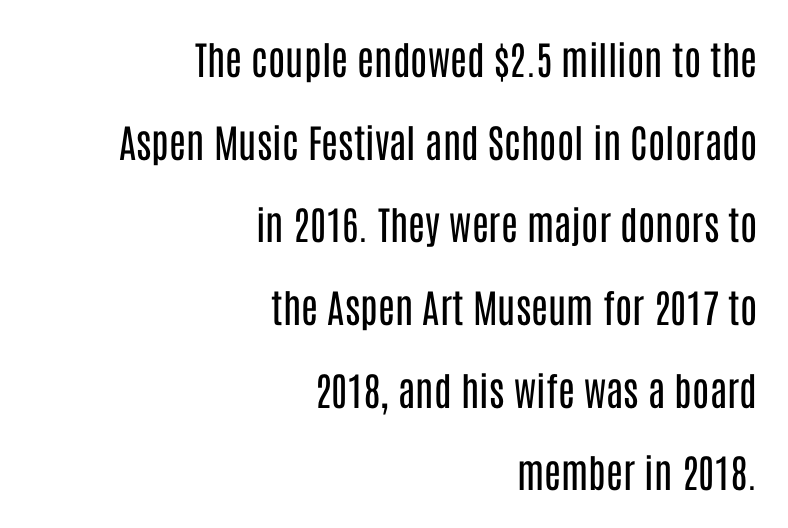
The image shows 39 px regular-weight, condensed sans-serif type, upright; set right-aligned, loose line spacing (2.12x), normal letter spacing, not underlined; low stroke contrast and a large x-height.
